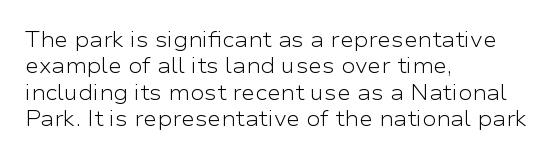
{"italic": "no", "bold": "no", "underline": "no", "align": "left", "line_spacing": "normal", "line_spacing_ratio": 1.26, "letter_spacing": "normal", "letter_spacing_em": 0.0, "glyph_px": 21}
